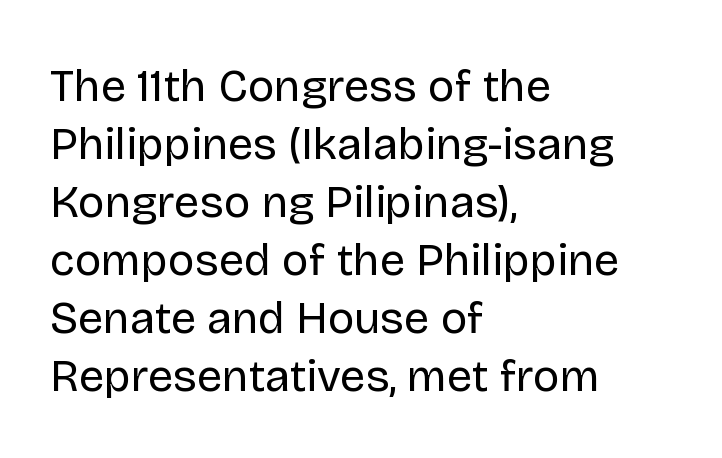
Q: Is the text bold? A: No.
Q: Is the text italic (slanted)? A: No, it is upright.
Q: Is the typeface a serif or a sans-serif typeface? A: Sans-serif.
Q: Is the text underlined? A: No.
Q: How is the paragraph aligned? A: Left-aligned.
Q: Is the spacing between letters normal or unusually wide? A: Normal.
Q: Is the spacing between lines tight, normal or loose? A: Normal.
Q: Width (condensed, normal, or wide)? A: Normal.
Q: Stroke contrast? A: Low.
Q: x-height? A: Large.
Q: Monospaced? A: No.
